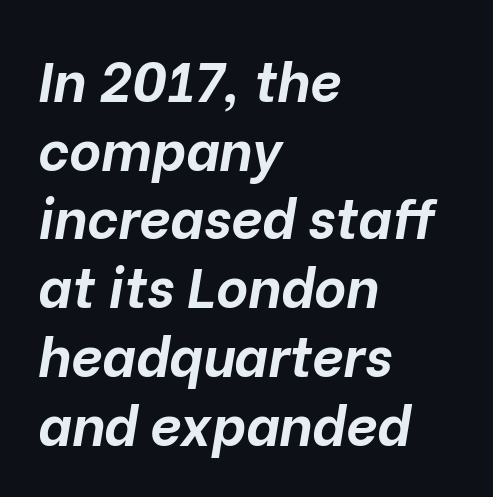
{"italic": "yes", "lean": "right", "slant_degrees": 10, "bold": "yes", "weight": "bold", "width": "normal", "stroke_contrast": "low", "x_height": "medium", "monospaced": "no", "underline": "no", "align": "left", "line_spacing": "normal", "line_spacing_ratio": 1.25, "letter_spacing": "normal", "letter_spacing_em": 0.0, "glyph_px": 55}
